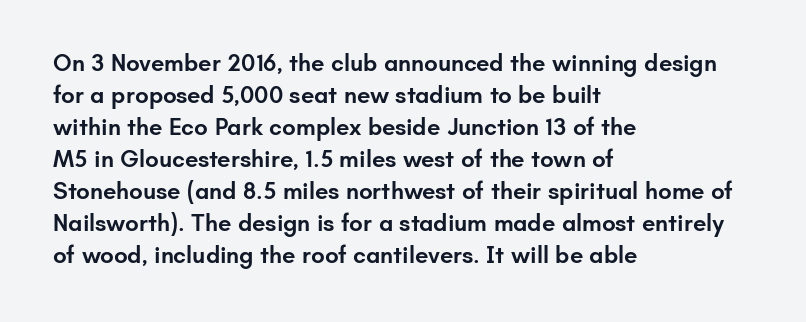
Q: Is the text bold? A: Semi-bold.
Q: Is the text italic (slanted)? A: No, it is upright.
Q: Is the text underlined? A: No.
Q: How is the paragraph aligned? A: Left-aligned.
Q: Is the spacing between letters normal or unusually wide? A: Normal.
Q: Is the spacing between lines tight, normal or loose? A: Normal.
